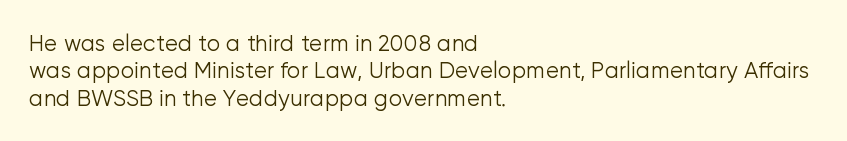
Q: Is the text bold? A: No.
Q: Is the text italic (slanted)? A: No, it is upright.
Q: Is the text underlined? A: No.
Q: How is the paragraph aligned? A: Left-aligned.
Q: Is the spacing between letters normal or unusually wide? A: Normal.
Q: Is the spacing between lines tight, normal or loose? A: Normal.
